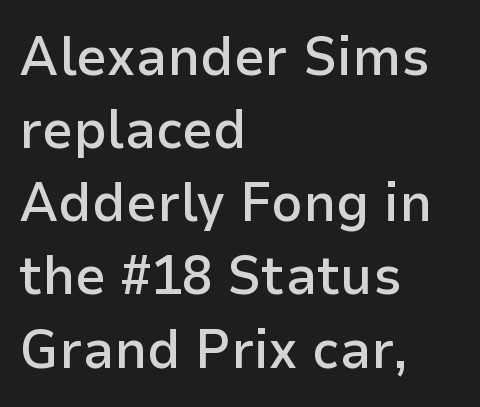
Is there much room between lines? A standard amount, neither cramped nor airy. Characters follow at the spacing the type designer built in. Italic: no, the glyphs are upright roman. The area under the type is left untouched. Bold? Not quite — semibold, heavier than regular but stopping short. Note: no serifs on the glyphs.
